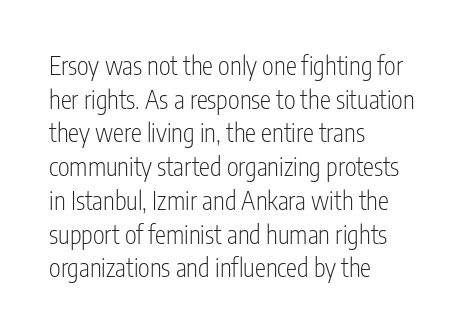
The image shows 25 px text type, upright; set left-aligned, normal line spacing (1.35x), normal letter spacing, not underlined.
